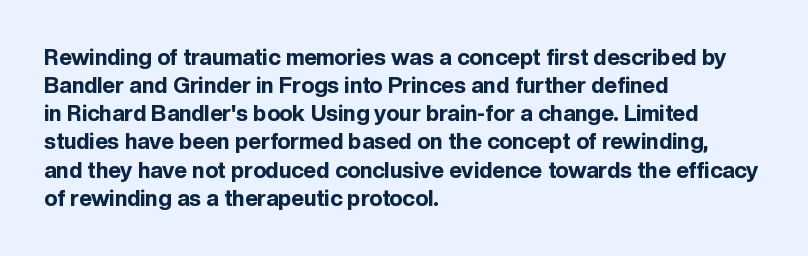
The image shows 22 px bold type, upright; set left-aligned, normal line spacing (1.28x), normal letter spacing, not underlined.
